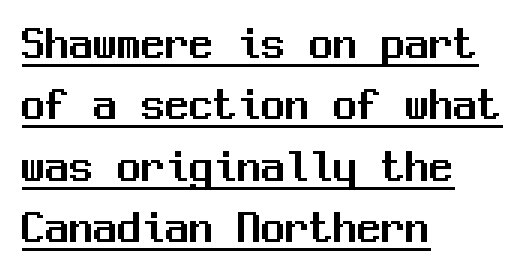
The image shows 48 px sans-serif type, upright, monospaced; set left-aligned, normal line spacing (1.28x), normal letter spacing, underlined; medium stroke contrast and a medium x-height.
